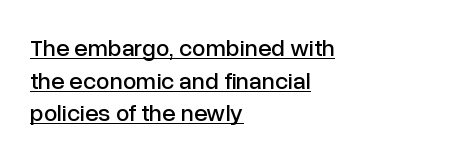
This sample keeps an unexceptional amount of space between lines. Italic: no, the glyphs are upright roman. This rendering uses left alignment, leaving the right contour irregular. Glyph-to-glyph distance matches everyday printed text. The lettering is marked with a stroke running underneath it.
